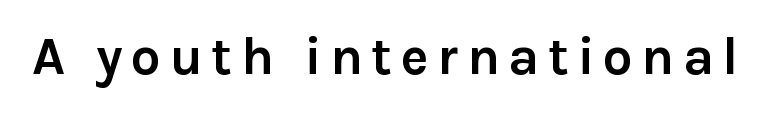
The image shows 53 px semibold sans-serif type, upright; set not underlined; low stroke contrast and a medium x-height.
